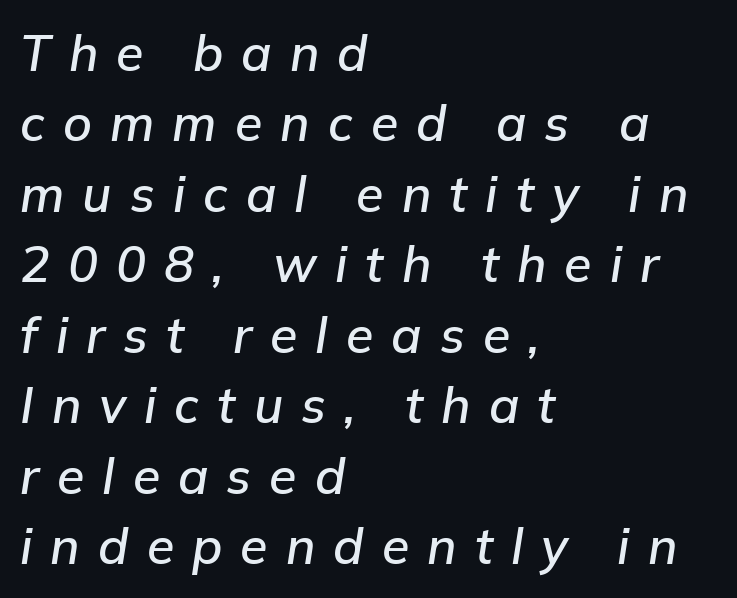
The image shows 50 px text type, italic (leaning right); set left-aligned, normal line spacing (1.41x), unusually wide letter spacing (+0.36 em), not underlined; low stroke contrast and a medium x-height.
